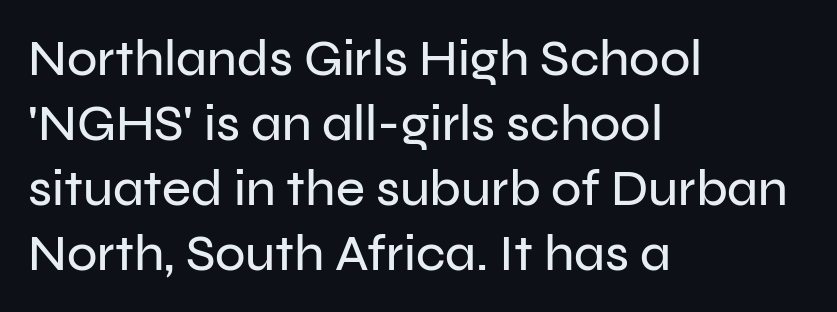
The image shows 50 px sans-serif type, upright; set left-aligned, normal line spacing (1.3x), normal letter spacing, not underlined; low stroke contrast and a medium x-height.
